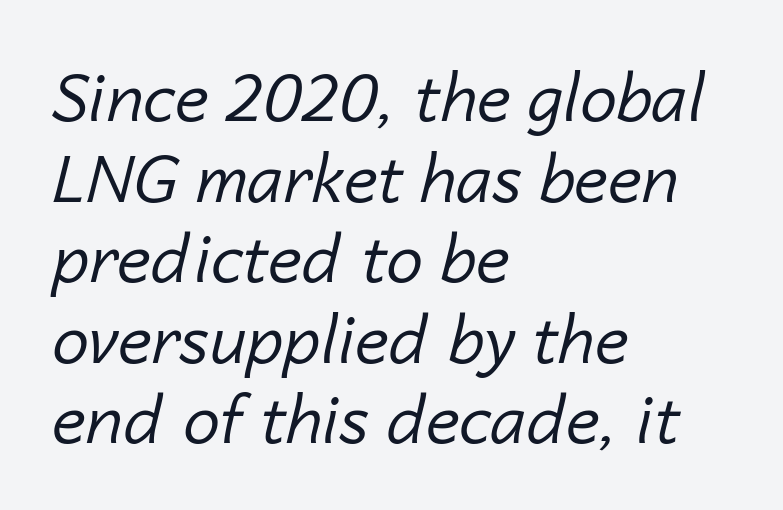
Q: Is the text bold? A: No.
Q: Is the text italic (slanted)? A: Yes, it leans right by about 14 degrees.
Q: Is the text underlined? A: No.
Q: How is the paragraph aligned? A: Left-aligned.
Q: Is the spacing between letters normal or unusually wide? A: Normal.
Q: Width (condensed, normal, or wide)? A: Normal.
Q: Stroke contrast? A: Low.
Q: x-height? A: Medium.
Q: Monospaced? A: No.
